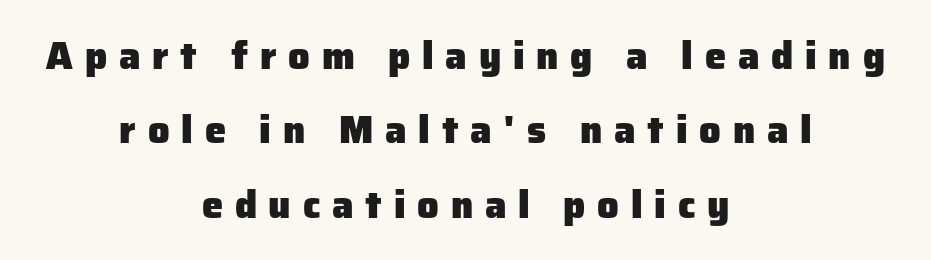
Is this a sans? Yes — the strokes have no serifs. These lines are centered, leaving both edges ragged. Every character sits straight up, as roman type does. Vertically, the passage feels expansive, rows floating well apart. Check under the words: just untouched page. Caption: bold face, heavy strokes.
